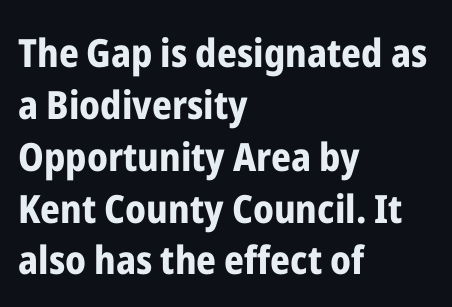
The image shows 39 px bold, condensed sans-serif type, upright; set left-aligned, normal line spacing (1.33x), normal letter spacing, not underlined; low stroke contrast and a medium x-height.
